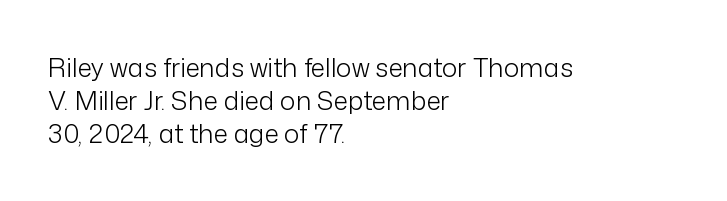
{"italic": "no", "bold": "no", "underline": "no", "align": "left", "line_spacing": "normal", "line_spacing_ratio": 1.27, "letter_spacing": "normal", "letter_spacing_em": 0.0, "glyph_px": 26}
